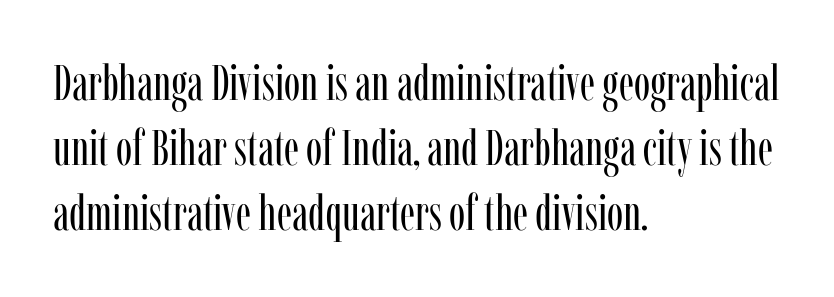
The image shows 49 px regular-weight, condensed serif type, upright; set left-aligned, normal line spacing (1.33x), normal letter spacing, not underlined; low stroke contrast and a medium x-height.
